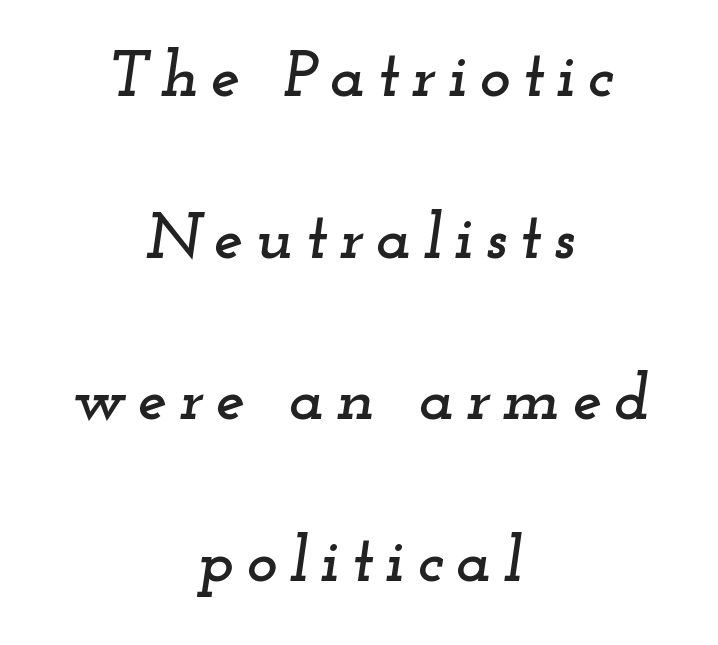
{"serif": "yes", "italic": "yes", "lean": "right", "slant_degrees": 12, "width": "wide", "stroke_contrast": "low", "x_height": "small", "monospaced": "no", "underline": "no", "align": "center", "line_spacing": "loose", "line_spacing_ratio": 2.45, "glyph_px": 66}
